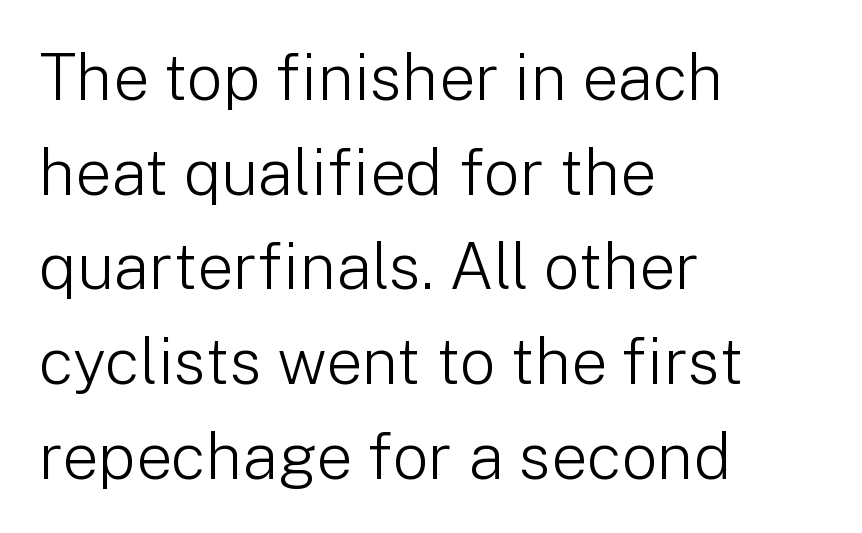
{"serif": "no", "italic": "no", "bold": "no", "weight": "light", "width": "normal", "stroke_contrast": "low", "x_height": "medium", "monospaced": "no", "underline": "no", "align": "left", "line_spacing": "normal", "line_spacing_ratio": 1.48, "letter_spacing": "normal", "letter_spacing_em": 0.0, "glyph_px": 64}
